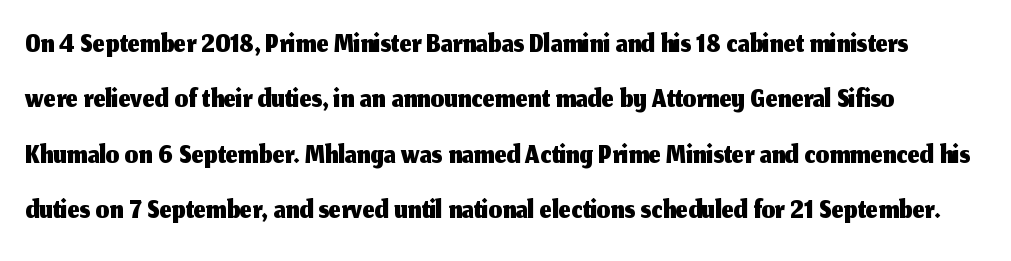
{"serif": "no", "italic": "no", "width": "normal", "stroke_contrast": "medium", "x_height": "medium", "monospaced": "no", "underline": "no", "line_spacing": "normal", "line_spacing_ratio": 1.29, "letter_spacing": "normal", "letter_spacing_em": 0.0, "glyph_px": 43}
